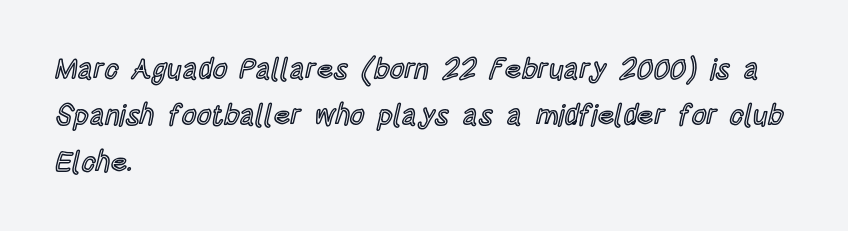
{"width": "condensed", "x_height": "large", "monospaced": "no", "underline": "no", "align": "left", "line_spacing": "normal", "line_spacing_ratio": 1.6, "letter_spacing": "normal", "letter_spacing_em": 0.0, "glyph_px": 29}
